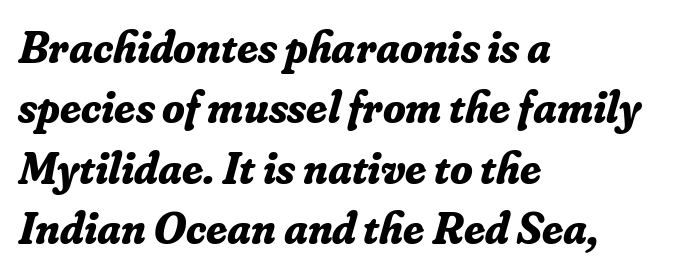
I'd call this a serif setting — the letters wear small feet. The font is running at its bold setting. Unmarked baselines from the first word to the last. A typesetter would call this proportional, since set widths differ per character. The compositor pushed each line to the left boundary. The vertical gap from one line to the next is medium.
